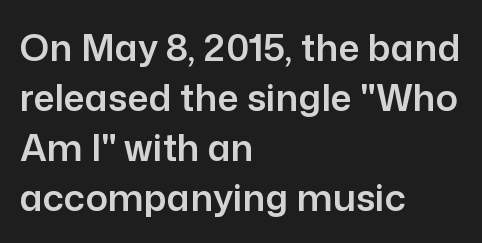
This sample uses plain, unmodified letter spacing. Nothing sits at the stroke ends, so this counts as sans-serif. This sample is left-justified, so line endings fall wherever the words run out. Notice how descenders clear the ascenders below comfortably — that's standard leading. Varying glyph widths throughout — classic text-font behaviour.
